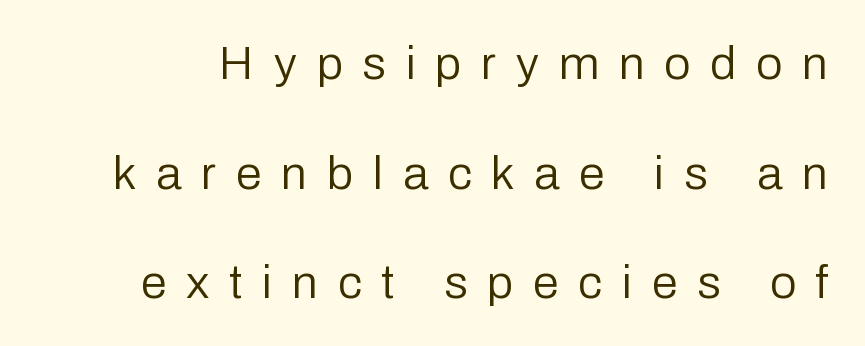
The image shows 47 px regular-weight sans-serif type, upright; set loose line spacing (2.33x), unusually wide letter spacing (+0.42 em), not underlined; low stroke contrast and a medium x-height.
